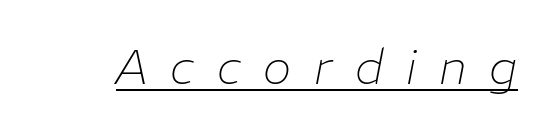
Q: Is the text bold? A: No.
Q: Is the text italic (slanted)? A: Yes, it leans right by about 11 degrees.
Q: Is the text underlined? A: Yes.
Q: Is the spacing between letters normal or unusually wide? A: Unusually wide.
Q: Width (condensed, normal, or wide)? A: Normal.
Q: Stroke contrast? A: Low.
Q: x-height? A: Medium.
Q: Monospaced? A: No.
